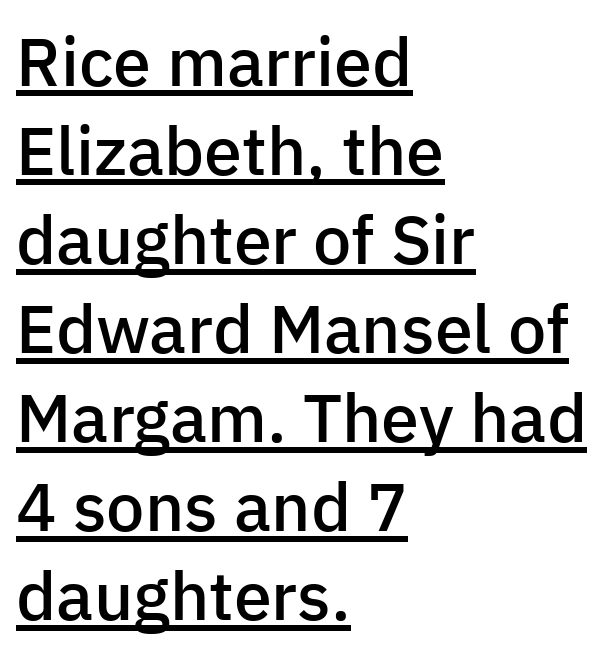
The image shows 68 px semibold sans-serif type, upright; set left-aligned, normal line spacing (1.31x), normal letter spacing, underlined; low stroke contrast and a medium x-height.
